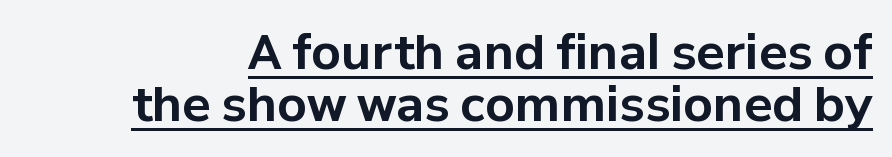
{"serif": "no", "italic": "no", "bold": "yes", "weight": "bold", "width": "normal", "stroke_contrast": "low", "x_height": "medium", "monospaced": "no", "underline": "yes", "line_spacing": "tight", "line_spacing_ratio": 1.11, "letter_spacing": "normal", "letter_spacing_em": 0.0, "glyph_px": 47}
